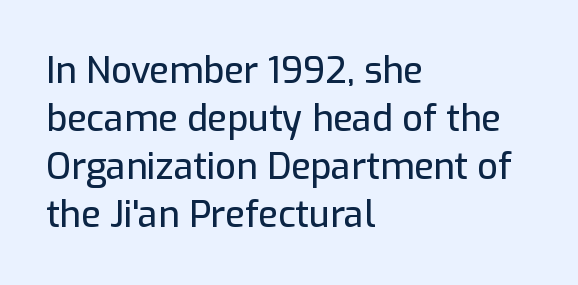
The image shows 36 px sans-serif type, upright; set left-aligned, normal line spacing (1.33x), normal letter spacing, not underlined; low stroke contrast and a medium x-height.
